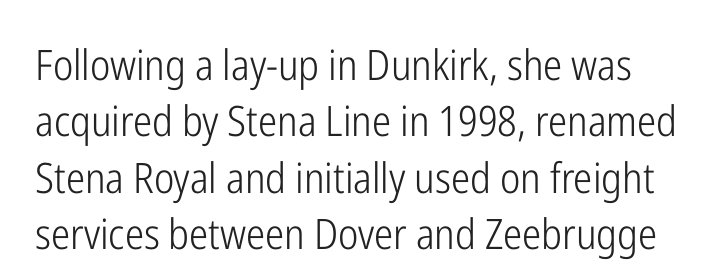
Q: Is the text bold? A: No.
Q: Is the text italic (slanted)? A: No, it is upright.
Q: Is the typeface a serif or a sans-serif typeface? A: Sans-serif.
Q: Is the text underlined? A: No.
Q: Is the spacing between letters normal or unusually wide? A: Normal.
Q: Is the spacing between lines tight, normal or loose? A: Normal.
Q: Width (condensed, normal, or wide)? A: Condensed.
Q: Stroke contrast? A: Low.
Q: x-height? A: Medium.
Q: Monospaced? A: No.
